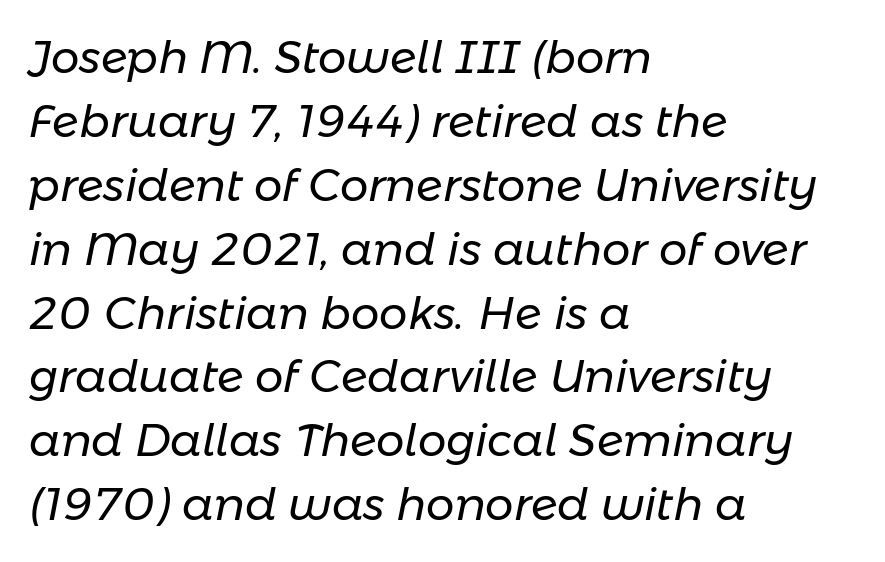
The image shows 45 px regular-weight type, italic (leaning right); set left-aligned, normal line spacing (1.42x), normal letter spacing, not underlined; low stroke contrast and a medium x-height.
